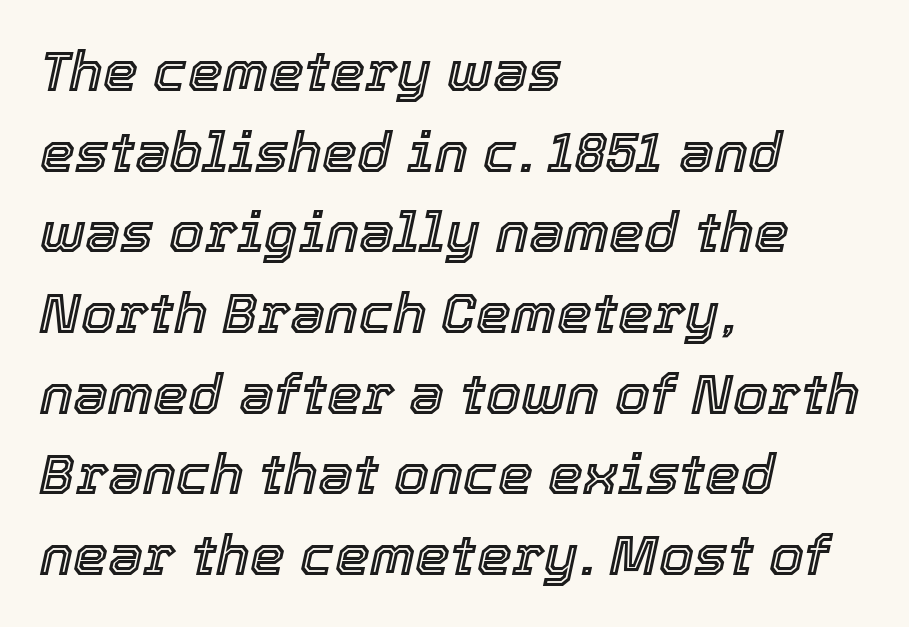
Regarding leading, the lines here are spaced in the standard way. Is the block centered? No — it sits flush against the left margin. The letterforms sit shoulder to shoulder at normal distance. The rendering uses natural spacing where letterforms have individual widths. Clear beneath every line of the passage.
